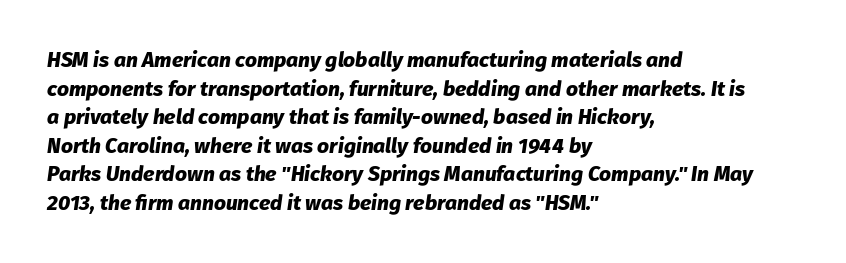
The image shows 21 px bold type, italic (leaning right); set left-aligned, normal line spacing (1.36x), normal letter spacing, not underlined.
